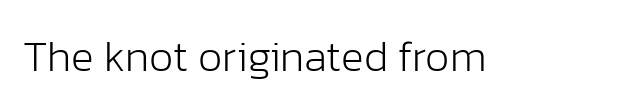
The image shows 43 px light sans-serif type, upright; set normal letter spacing, not underlined; low stroke contrast and a medium x-height.
